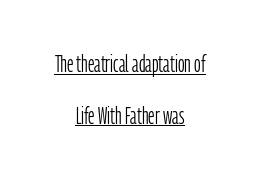
Q: Is the text bold? A: No.
Q: Is the text italic (slanted)? A: No, it is upright.
Q: Is the text underlined? A: Yes.
Q: How is the paragraph aligned? A: Centered.
Q: Is the spacing between letters normal or unusually wide? A: Normal.
Q: Is the spacing between lines tight, normal or loose? A: Loose.
